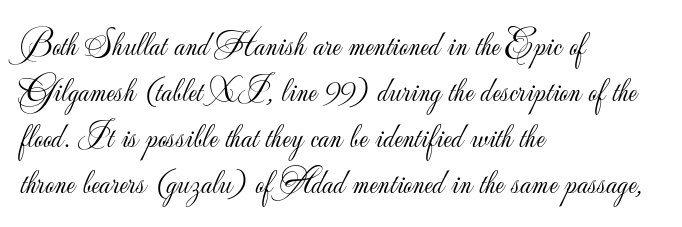
The image shows 35 px light sans-serif type; set left-aligned, normal line spacing (1.31x), normal letter spacing, not underlined; low stroke contrast and a small x-height.
